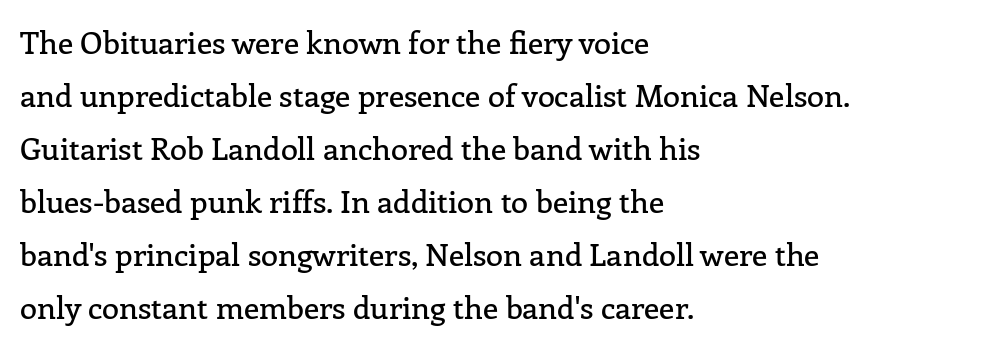
Unmarked baselines from the first word to the last. Do the characters align in a grid? No, the font is proportional. Are there feet on the stems? There are — it's a serif. Every stem runs plumb, perpendicular to the baseline. Short note: letters normally spaced.
